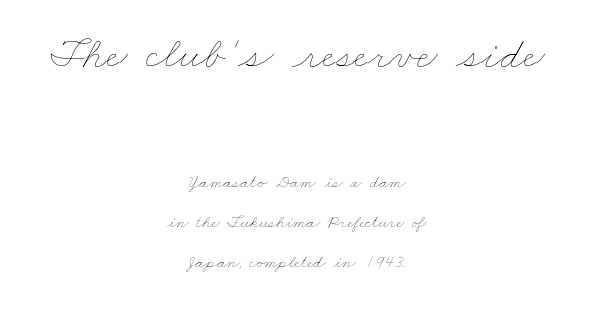
Q: Is the text bold? A: No.
Q: Is the text underlined? A: No.
Q: How is the paragraph aligned? A: Centered.
Q: Is the spacing between letters normal or unusually wide? A: Normal.
Q: Is the spacing between lines tight, normal or loose? A: Loose.
Q: Which block of text is set in a larger size, the first (top) or the second (bottom)? A: The first (top) one.
Q: Width (condensed, normal, or wide)? A: Wide.
Q: Stroke contrast? A: Low.
Q: x-height? A: Small.
Q: Monospaced? A: No.
